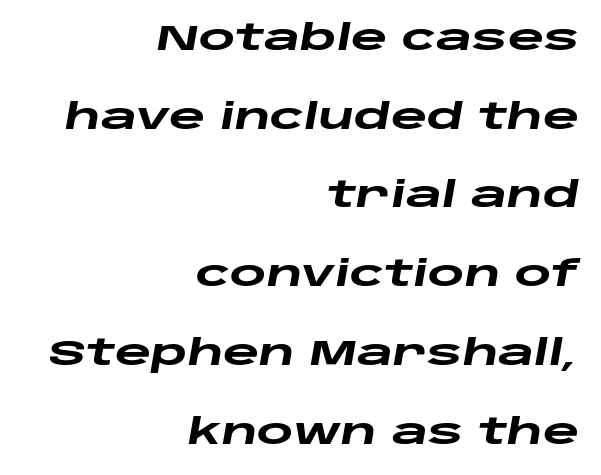
The image shows 35 px heavy, wide type, italic (leaning right); set right-aligned, loose line spacing (2.25x), normal letter spacing, not underlined; low stroke contrast and a large x-height.
